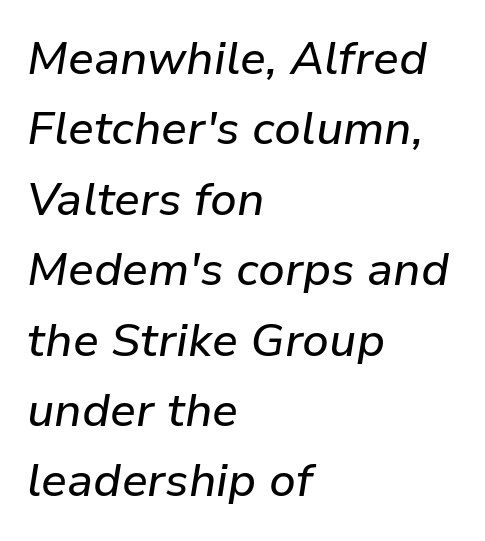
The image shows 46 px text type, italic (leaning right); set left-aligned, normal line spacing (1.53x), normal letter spacing, not underlined; low stroke contrast and a medium x-height.
